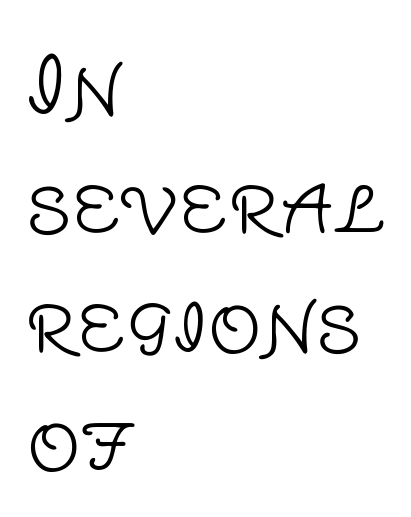
Q: Is the text bold? A: No.
Q: Is the text italic (slanted)? A: Yes.
Q: Is the typeface a serif or a sans-serif typeface? A: Sans-serif.
Q: Is the text underlined? A: No.
Q: How is the paragraph aligned? A: Left-aligned.
Q: Is the spacing between letters normal or unusually wide? A: Normal.
Q: Is the spacing between lines tight, normal or loose? A: Normal.
Q: Width (condensed, normal, or wide)? A: Normal.
Q: Stroke contrast? A: Low.
Q: x-height? A: Large.
Q: Monospaced? A: No.
